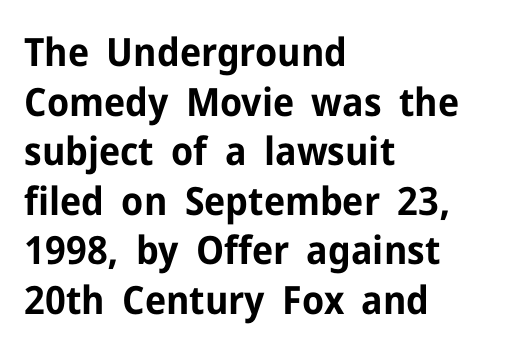
In terms of letterspacing, this is plain default setting. The glyphs are unaccompanied by any horizontal stroke below them. The font's upright variant was chosen for this text. The font family rendered here belongs to the sans-serif group. The setting favours the left margin, as ordinary paragraphs usually do.
